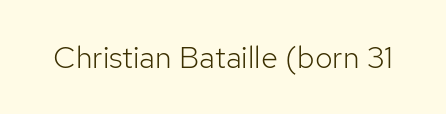
Q: Is the text bold? A: No.
Q: Is the text italic (slanted)? A: No, it is upright.
Q: Is the typeface a serif or a sans-serif typeface? A: Sans-serif.
Q: Is the text underlined? A: No.
Q: Is the spacing between letters normal or unusually wide? A: Normal.
Q: Width (condensed, normal, or wide)? A: Normal.
Q: Stroke contrast? A: Low.
Q: x-height? A: Medium.
Q: Monospaced? A: No.
